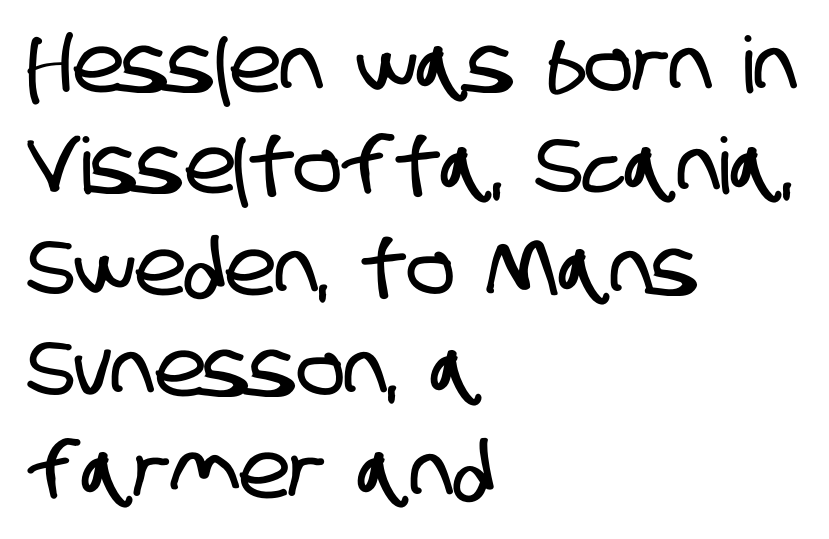
{"serif": "no", "width": "condensed", "stroke_contrast": "low", "x_height": "large", "monospaced": "no", "underline": "no", "align": "left", "line_spacing": "normal", "line_spacing_ratio": 1.3, "letter_spacing": "normal", "letter_spacing_em": 0.0, "glyph_px": 78}
